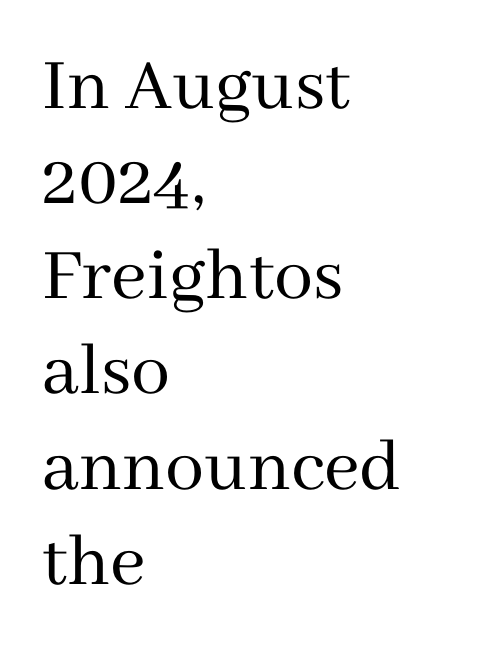
The image shows 78 px regular-weight serif type, upright; set left-aligned, line spacing 1.22x, normal letter spacing, not underlined; medium stroke contrast and a medium x-height.
